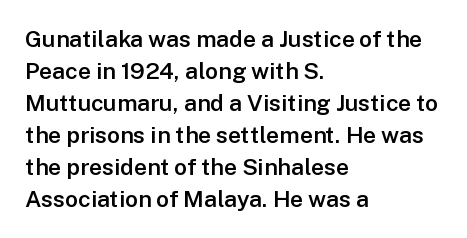
The image shows 23 px text type, upright; set left-aligned, normal line spacing (1.39x), normal letter spacing, not underlined.
